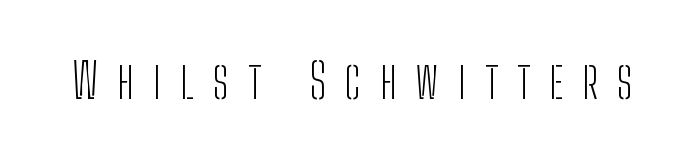
The passage shown has open, widely tracked lettering throughout. A typesetter would mark this as roman, not italic. This is sans-serif lettering, the kind often seen on screens and signage. The typeface has the unassuming heft of standard copy or less.
